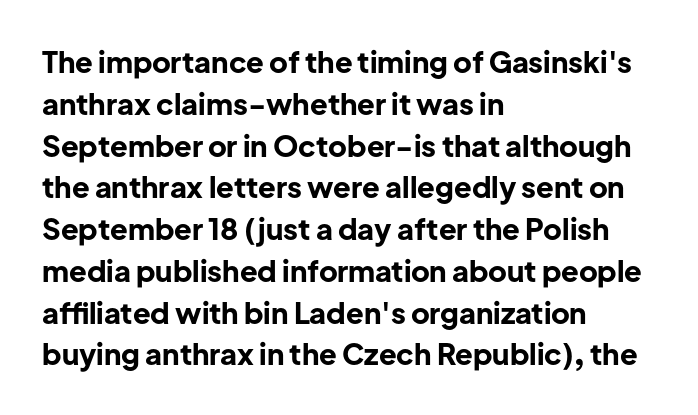
The image shows 29 px bold sans-serif type, upright; set left-aligned, normal line spacing (1.44x), normal letter spacing, not underlined; low stroke contrast and a medium x-height.
